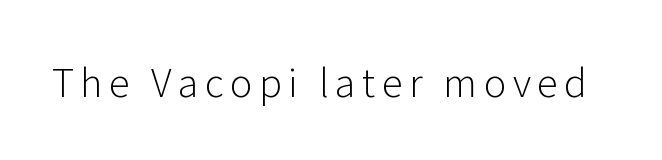
The image shows 38 px light sans-serif type, upright; set not underlined; low stroke contrast and a medium x-height.
